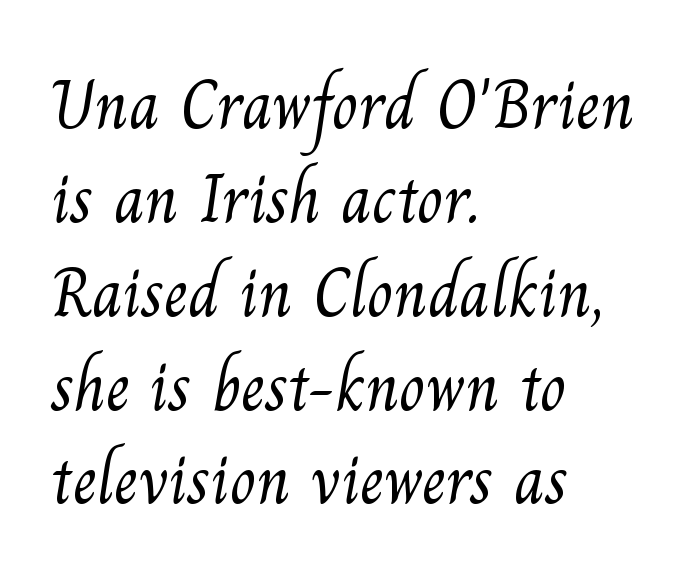
Q: Is the text bold? A: No.
Q: Is the typeface a serif or a sans-serif typeface? A: Serif.
Q: Is the text underlined? A: No.
Q: How is the paragraph aligned? A: Left-aligned.
Q: Is the spacing between letters normal or unusually wide? A: Normal.
Q: Is the spacing between lines tight, normal or loose? A: Normal.
Q: Width (condensed, normal, or wide)? A: Normal.
Q: Stroke contrast? A: Medium.
Q: x-height? A: Small.
Q: Monospaced? A: No.
